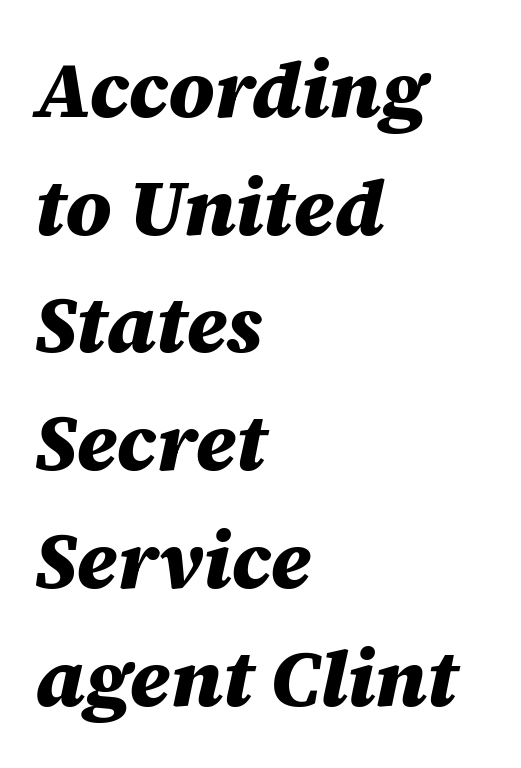
{"italic": "yes", "lean": "right", "slant_degrees": 12, "bold": "yes", "weight": "heavy", "width": "normal", "stroke_contrast": "medium", "x_height": "large", "monospaced": "no", "underline": "no", "align": "left", "line_spacing": "normal", "line_spacing_ratio": 1.49, "letter_spacing": "normal", "letter_spacing_em": 0.0, "glyph_px": 79}
